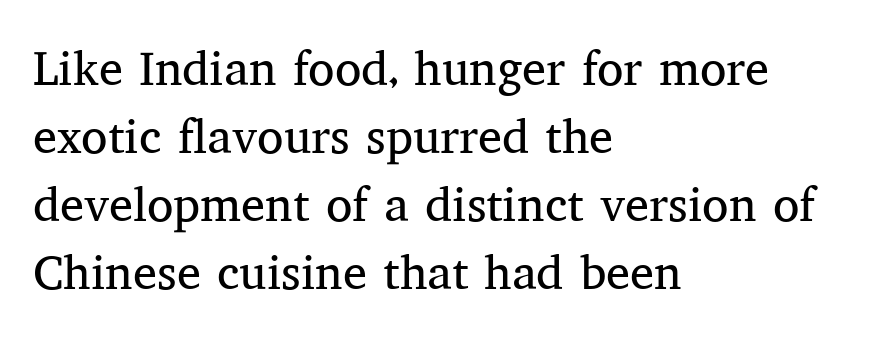
Check under the words: just untouched page. The letters stand straight up with perfectly vertical stems. Serifs: yes, visible at the terminals of the letterforms. Regarding leading, the lines here are spaced in the standard way. Think standard paragraph weight, or any step lighter than that. Horizontally, the lines are justified to the leading edge only.
